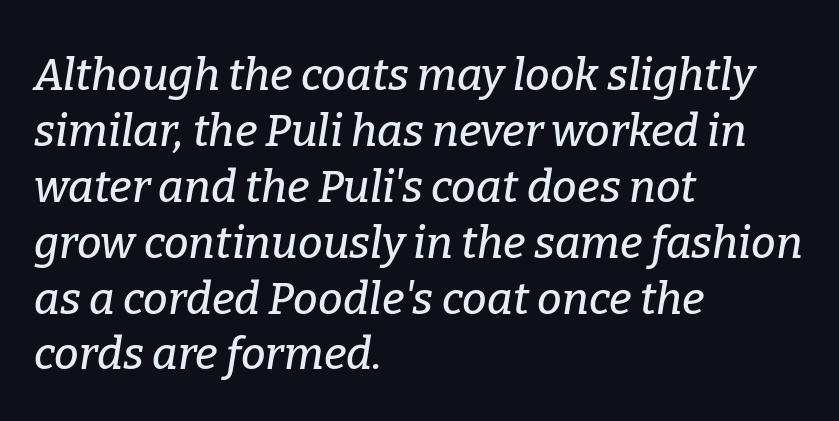
{"serif": "yes", "italic": "yes", "lean": "right", "slant_degrees": 9, "width": "normal", "stroke_contrast": "low", "x_height": "medium", "monospaced": "no", "underline": "no", "align": "left", "line_spacing": "normal", "line_spacing_ratio": 1.27, "letter_spacing": "normal", "letter_spacing_em": 0.0, "glyph_px": 44}
